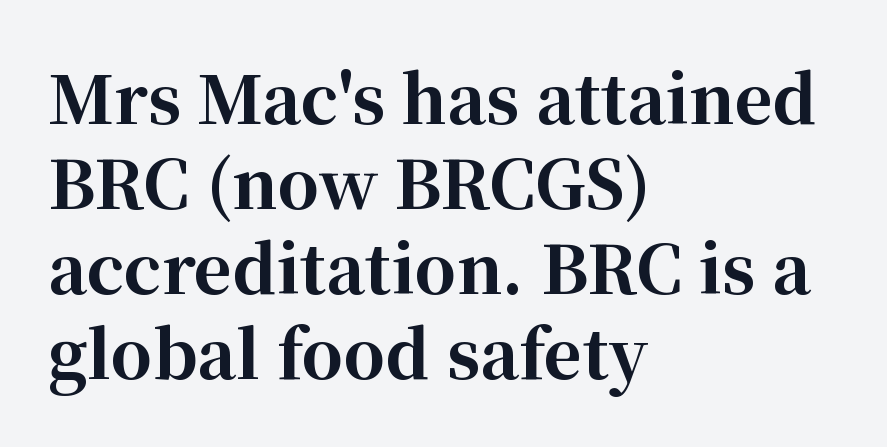
Q: Is the text bold? A: Yes.
Q: Is the text italic (slanted)? A: No, it is upright.
Q: Is the typeface a serif or a sans-serif typeface? A: Serif.
Q: Is the text underlined? A: No.
Q: How is the paragraph aligned? A: Left-aligned.
Q: Is the spacing between letters normal or unusually wide? A: Normal.
Q: Is the spacing between lines tight, normal or loose? A: Normal.
Q: Width (condensed, normal, or wide)? A: Normal.
Q: Stroke contrast? A: High.
Q: x-height? A: Medium.
Q: Monospaced? A: No.
